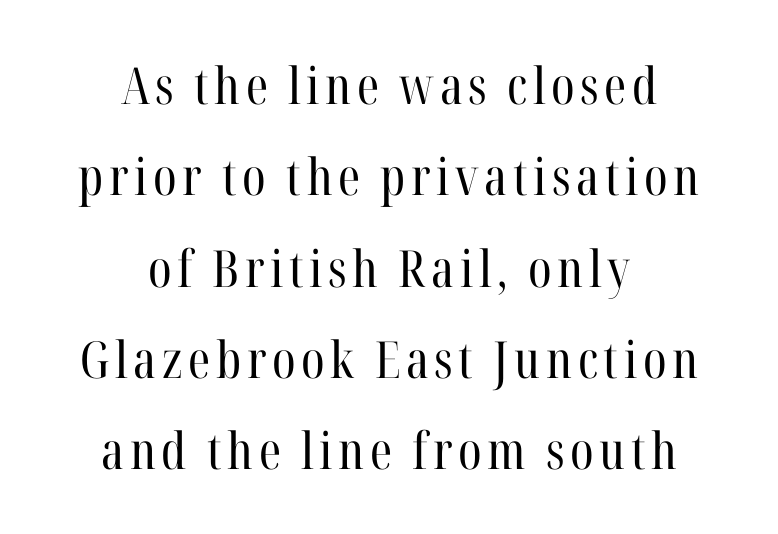
The image shows 51 px regular-weight, condensed serif type, upright; set centered, line spacing 1.79x, not underlined; high stroke contrast and a medium x-height.
